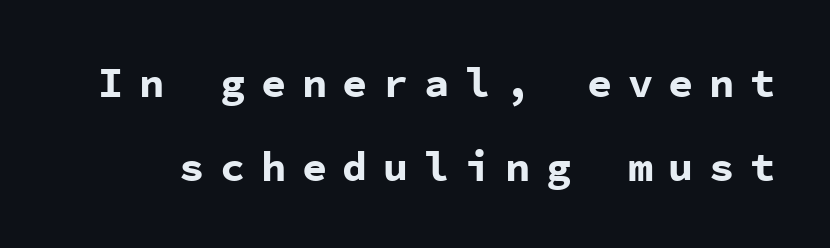
{"serif": "no", "italic": "no", "bold": "yes", "weight": "bold", "width": "normal", "stroke_contrast": "low", "x_height": "medium", "monospaced": "yes", "underline": "no", "line_spacing": "loose", "line_spacing_ratio": 2.0, "letter_spacing": "wide", "letter_spacing_em": 0.37, "glyph_px": 42}
